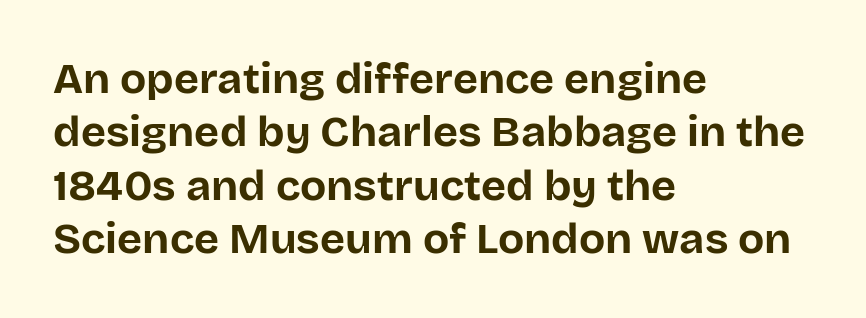
Q: Is the text bold? A: Yes.
Q: Is the text italic (slanted)? A: No, it is upright.
Q: Is the typeface a serif or a sans-serif typeface? A: Sans-serif.
Q: Is the text underlined? A: No.
Q: How is the paragraph aligned? A: Left-aligned.
Q: Is the spacing between letters normal or unusually wide? A: Normal.
Q: Width (condensed, normal, or wide)? A: Normal.
Q: Stroke contrast? A: Low.
Q: x-height? A: Large.
Q: Monospaced? A: No.
